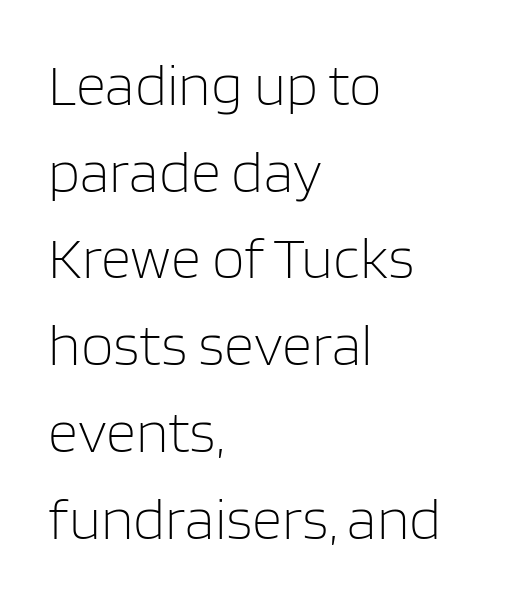
This sample uses plain, unmodified letter spacing. Descenders are the only things crossing below the line. The paragraph has a hard left edge and a soft right edge. You can tell it's not italic because the verticals are truly vertical.
